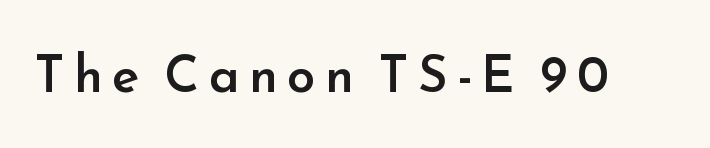
The image shows 51 px semibold sans-serif type, upright; set not underlined; low stroke contrast and a small x-height.
